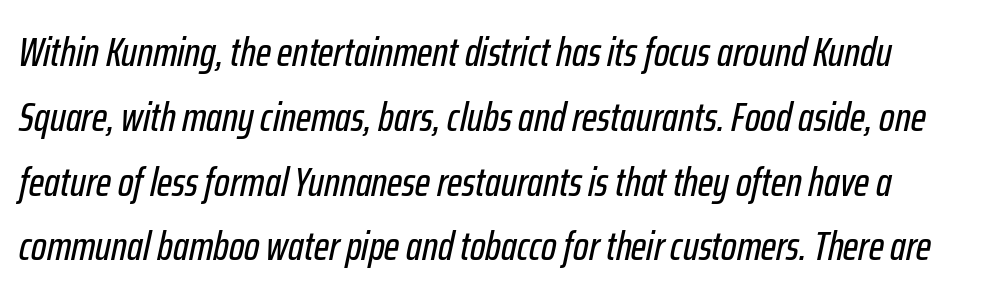
The image shows 41 px condensed type, italic (leaning right); set normal line spacing (1.58x), normal letter spacing, not underlined; low stroke contrast and a medium x-height.
